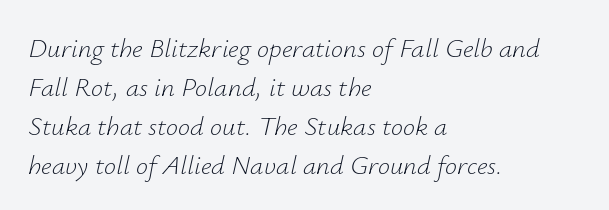
{"italic": "yes", "lean": "right", "slant_degrees": 12, "bold": "no", "underline": "no", "align": "left", "line_spacing": "normal", "line_spacing_ratio": 1.44, "letter_spacing": "normal", "letter_spacing_em": 0.0, "glyph_px": 27}
